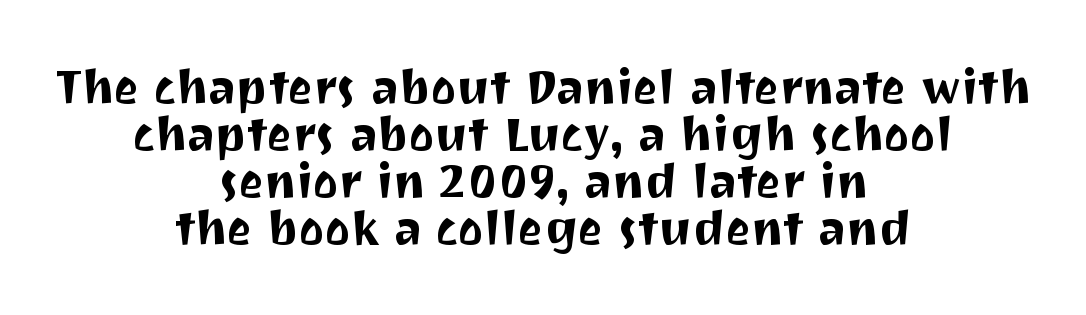
Q: Is the text italic (slanted)? A: No, it is upright.
Q: Is the typeface a serif or a sans-serif typeface? A: Sans-serif.
Q: Is the text underlined? A: No.
Q: How is the paragraph aligned? A: Centered.
Q: Is the spacing between letters normal or unusually wide? A: Normal.
Q: Is the spacing between lines tight, normal or loose? A: Tight.
Q: Width (condensed, normal, or wide)? A: Normal.
Q: Stroke contrast? A: Medium.
Q: x-height? A: Medium.
Q: Monospaced? A: No.
